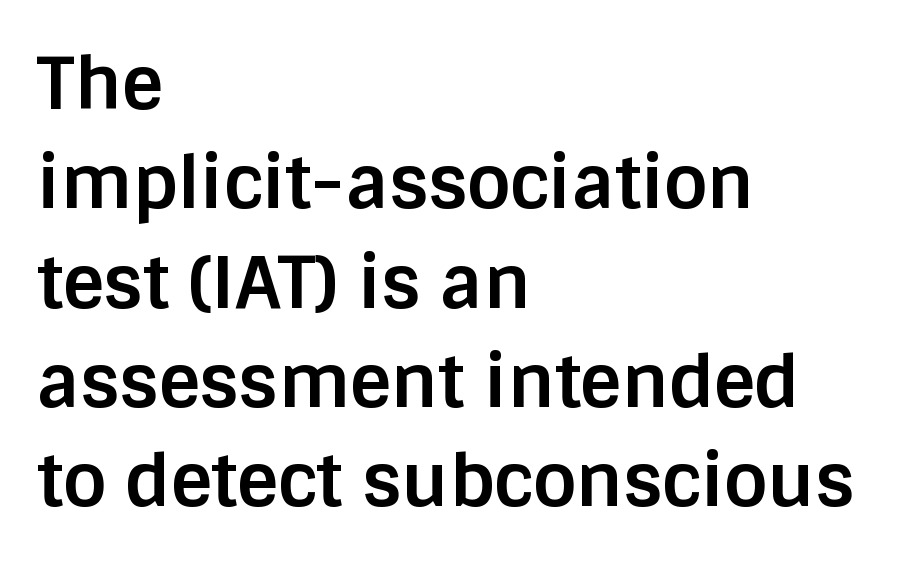
Q: Is the text bold? A: Yes.
Q: Is the text italic (slanted)? A: No, it is upright.
Q: Is the typeface a serif or a sans-serif typeface? A: Sans-serif.
Q: Is the text underlined? A: No.
Q: How is the paragraph aligned? A: Left-aligned.
Q: Is the spacing between letters normal or unusually wide? A: Normal.
Q: Is the spacing between lines tight, normal or loose? A: Normal.
Q: Width (condensed, normal, or wide)? A: Normal.
Q: Stroke contrast? A: Low.
Q: x-height? A: Large.
Q: Monospaced? A: No.
